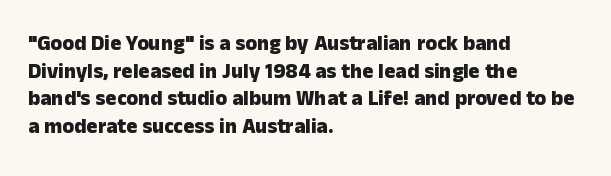
It's the straight-up-and-down kind of type. The words here are not underlined. Summary of vertical rhythm: regular, with standard interline spacing. Alignment: flush left. The rendering keeps characters at their native spacing.
